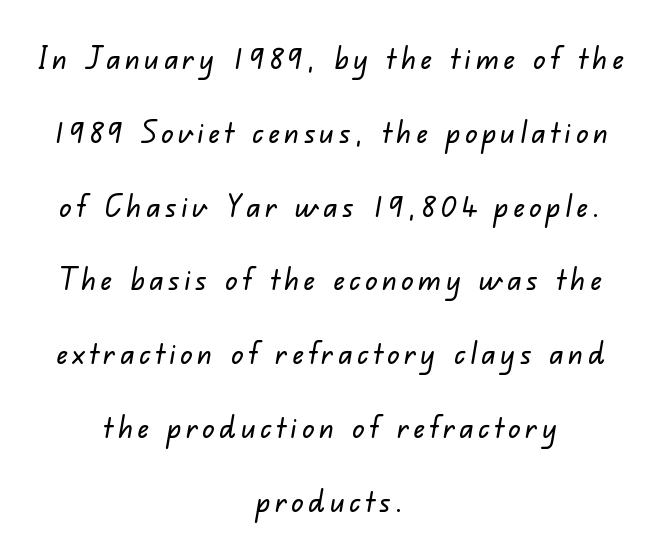
{"serif": "no", "width": "normal", "stroke_contrast": "low", "x_height": "small", "monospaced": "no", "underline": "no", "align": "center", "line_spacing": "loose", "line_spacing_ratio": 2.46, "glyph_px": 30}
